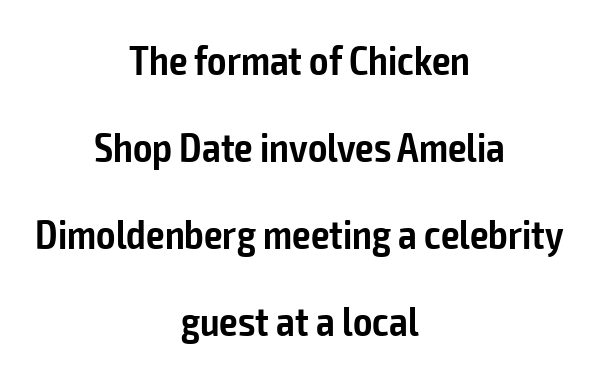
{"serif": "no", "italic": "no", "bold": "semi", "weight": "semibold", "width": "condensed", "stroke_contrast": "low", "x_height": "medium", "monospaced": "no", "underline": "no", "align": "center", "line_spacing": "loose", "line_spacing_ratio": 2.12, "letter_spacing": "normal", "letter_spacing_em": 0.0, "glyph_px": 41}
